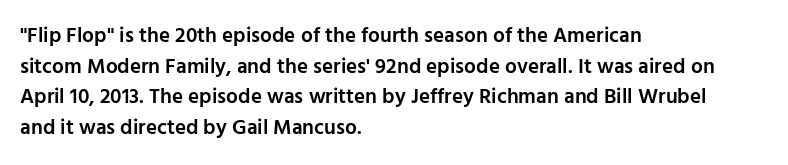
Look at the tracking — it's just the regular setting, nothing added. Normally led — the rows are evenly, conventionally spaced. The paragraph has a hard left edge and a soft right edge. Notice how the stems are strictly vertical — no italics here.
